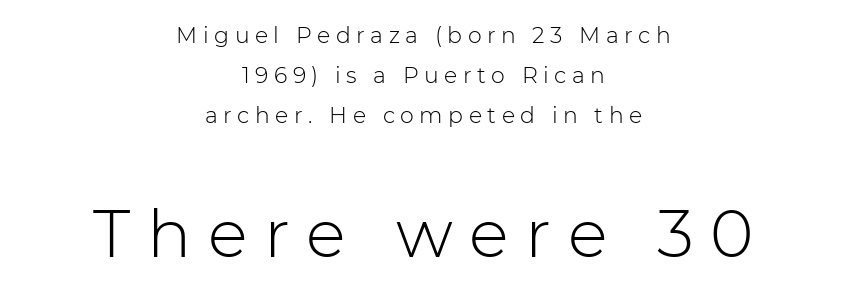
The image shows 66 px light sans-serif type, upright; set centered, line spacing 1.81x, unusually wide letter spacing (+0.25 em), not underlined; the second (bottom) block is 3.0x larger; low stroke contrast and a medium x-height.
